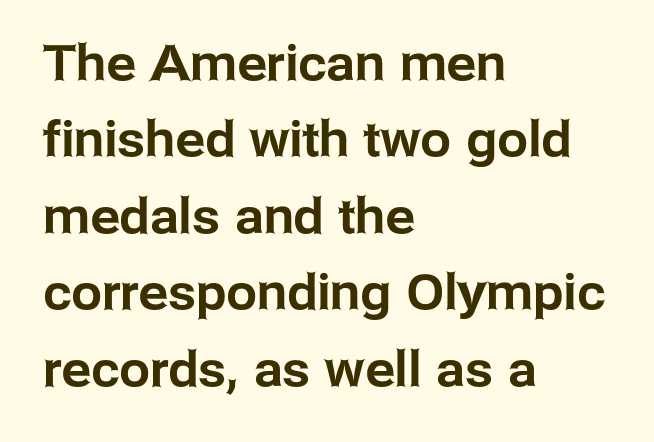
The image shows 49 px sans-serif type, upright; set left-aligned, normal line spacing (1.56x), normal letter spacing, not underlined; low stroke contrast and a medium x-height.
